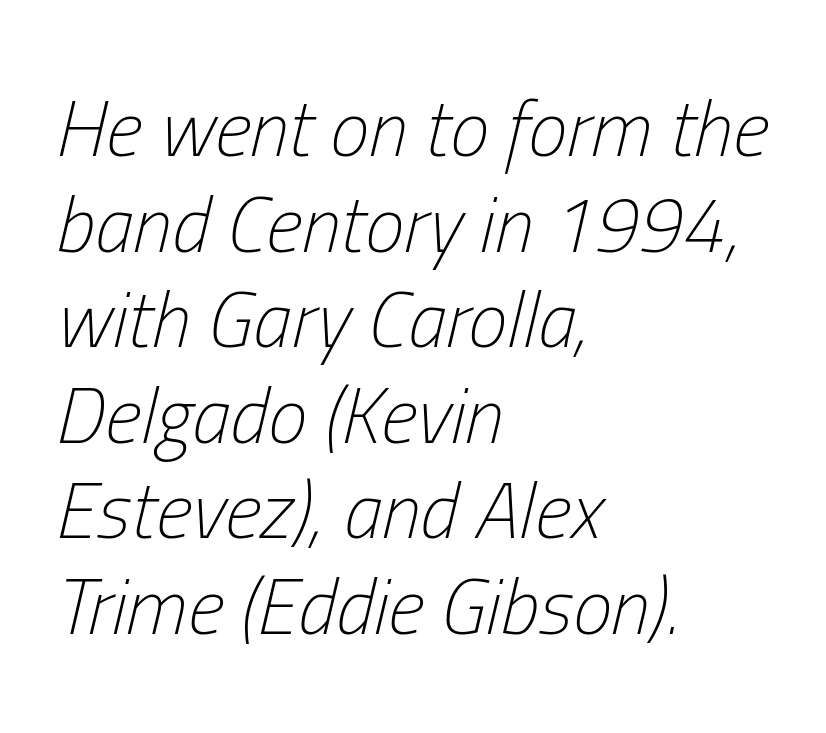
Q: Is the text bold? A: No.
Q: Is the text italic (slanted)? A: Yes, it leans right by about 13 degrees.
Q: Is the text underlined? A: No.
Q: How is the paragraph aligned? A: Left-aligned.
Q: Is the spacing between letters normal or unusually wide? A: Normal.
Q: Width (condensed, normal, or wide)? A: Condensed.
Q: Stroke contrast? A: Low.
Q: x-height? A: Medium.
Q: Monospaced? A: No.
